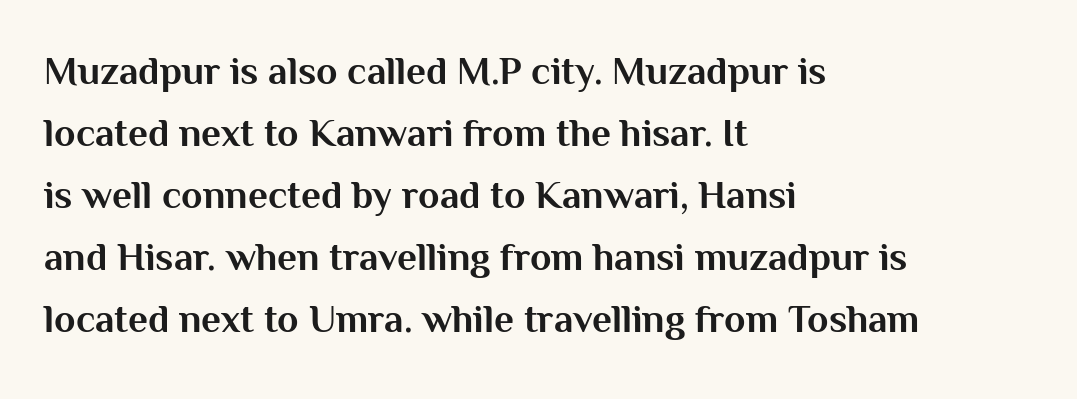
Caption: standard tracking, unaltered. Each letter keeps its own natural width here, so spacing adapts to shape. Look at the bottom of the vertical strokes: they stop flat, with no serifs. This block has exactly the height ordinary leading produces.
